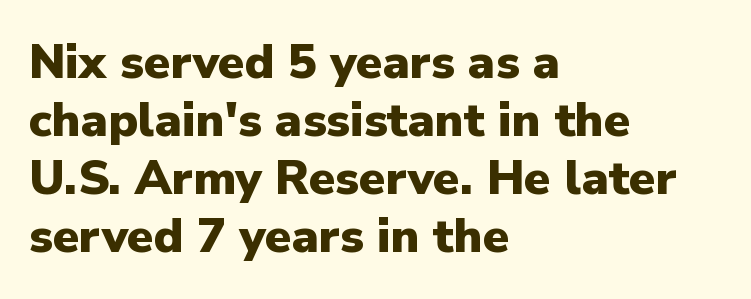
The image shows 48 px heavy sans-serif type, upright; set left-aligned, line spacing 1.21x, normal letter spacing, not underlined; low stroke contrast and a medium x-height.
